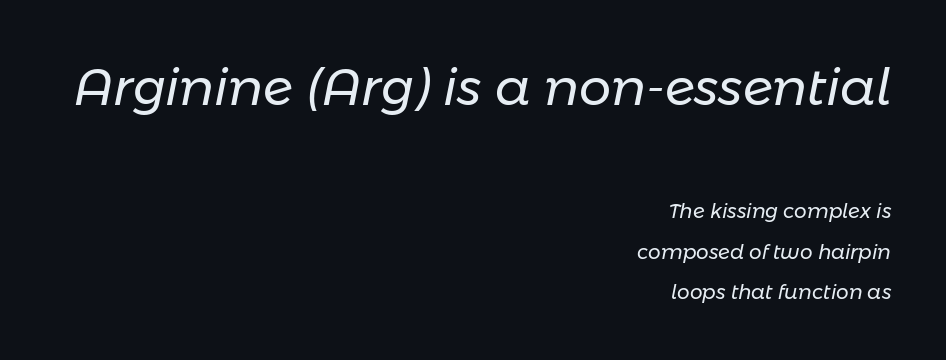
The image shows 51 px regular-weight type, italic (leaning right); set right-aligned, loose line spacing (2.01x), normal letter spacing, not underlined; the first (top) block is 2.55x larger; low stroke contrast and a medium x-height.
